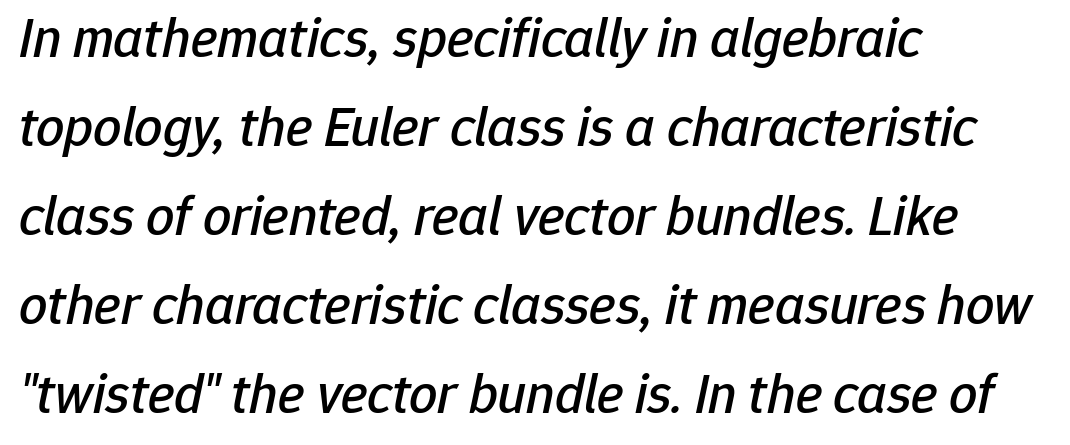
Q: Is the text italic (slanted)? A: Yes, it leans right by about 12 degrees.
Q: Is the text underlined? A: No.
Q: How is the paragraph aligned? A: Left-aligned.
Q: Is the spacing between letters normal or unusually wide? A: Normal.
Q: Is the spacing between lines tight, normal or loose? A: Normal.
Q: Width (condensed, normal, or wide)? A: Normal.
Q: Stroke contrast? A: Low.
Q: x-height? A: Medium.
Q: Monospaced? A: No.
